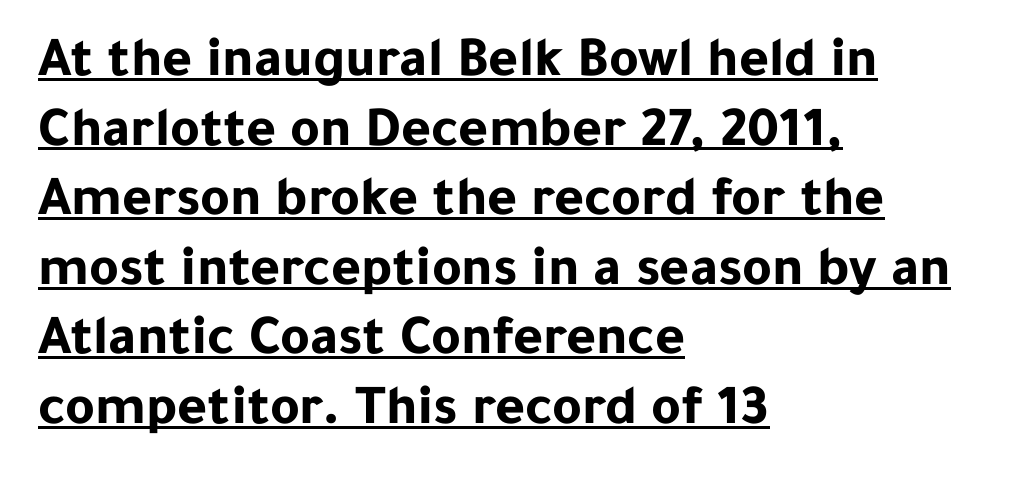
Nope, no serifs anywhere on these letters. Nothing unusual about the tracking: characters are spaced as the font intends. Each letter keeps its own natural width here, so spacing adapts to shape. The paragraph shown leans on its left margin. The type sits square on the baseline with zero lean. The strokes are fattened all the way to bold.
